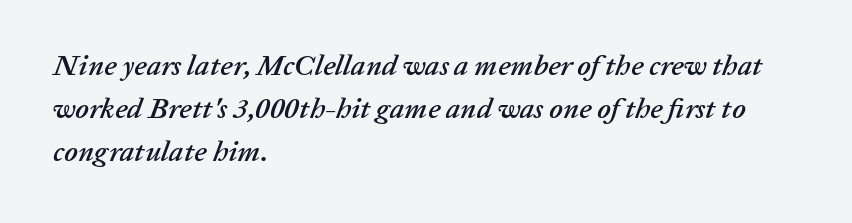
The passage shown is not underscored anywhere. A student would call this left alignment; a typographer would say flush left, rag right. Characters are canted at an angle relative to the baseline's perpendicular. If you measured baseline to baseline, you'd find a middling distance. Note the varied advance widths — an 'i' is clearly narrower than an 'm'.
